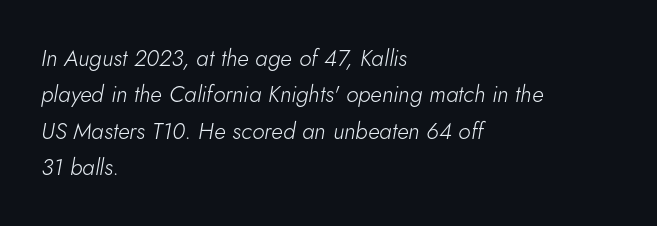
Q: Is the text bold? A: No.
Q: Is the text italic (slanted)? A: Yes, it leans right by about 5 degrees.
Q: Is the text underlined? A: No.
Q: How is the paragraph aligned? A: Left-aligned.
Q: Is the spacing between letters normal or unusually wide? A: Normal.
Q: Is the spacing between lines tight, normal or loose? A: Normal.
